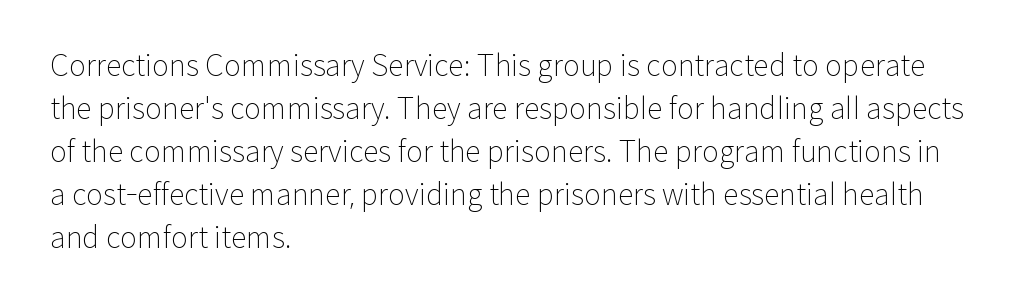
Q: Is the text bold? A: No.
Q: Is the text italic (slanted)? A: No, it is upright.
Q: Is the typeface a serif or a sans-serif typeface? A: Sans-serif.
Q: Is the text underlined? A: No.
Q: How is the paragraph aligned? A: Left-aligned.
Q: Is the spacing between letters normal or unusually wide? A: Normal.
Q: Is the spacing between lines tight, normal or loose? A: Normal.
Q: Width (condensed, normal, or wide)? A: Normal.
Q: Stroke contrast? A: Low.
Q: x-height? A: Medium.
Q: Monospaced? A: No.
